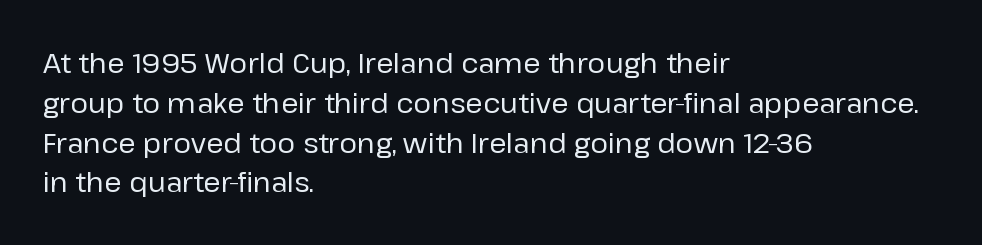
Q: Is the text bold? A: No.
Q: Is the text italic (slanted)? A: No, it is upright.
Q: Is the typeface a serif or a sans-serif typeface? A: Sans-serif.
Q: Is the text underlined? A: No.
Q: How is the paragraph aligned? A: Left-aligned.
Q: Is the spacing between letters normal or unusually wide? A: Normal.
Q: Is the spacing between lines tight, normal or loose? A: Normal.
Q: Width (condensed, normal, or wide)? A: Normal.
Q: Stroke contrast? A: Low.
Q: x-height? A: Medium.
Q: Monospaced? A: No.
